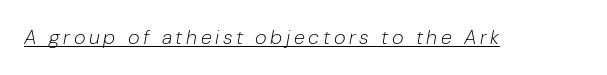
{"italic": "yes", "lean": "right", "slant_degrees": 10, "bold": "no", "underline": "yes", "glyph_px": 20}
